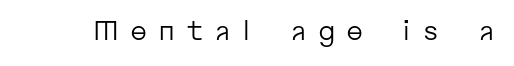
Q: Is the text bold? A: No.
Q: Is the text italic (slanted)? A: No, it is upright.
Q: Is the text underlined? A: No.
Q: Is the spacing between letters normal or unusually wide? A: Unusually wide.
